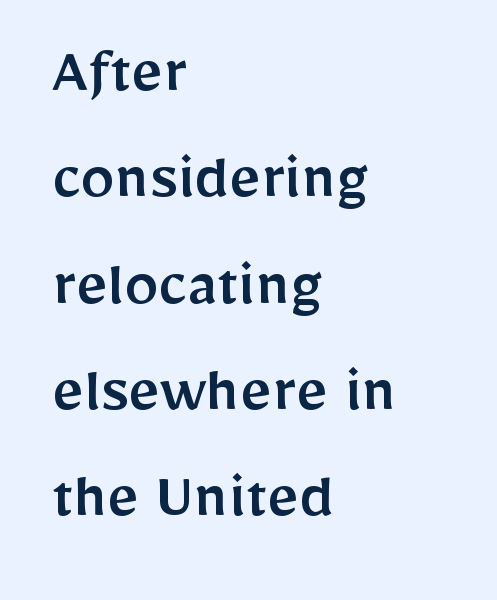
{"serif": "no", "italic": "no", "width": "normal", "stroke_contrast": "low", "x_height": "medium", "monospaced": "no", "underline": "no", "align": "left", "line_spacing": "normal", "line_spacing_ratio": 1.54, "letter_spacing": "normal", "letter_spacing_em": 0.0, "glyph_px": 69}
